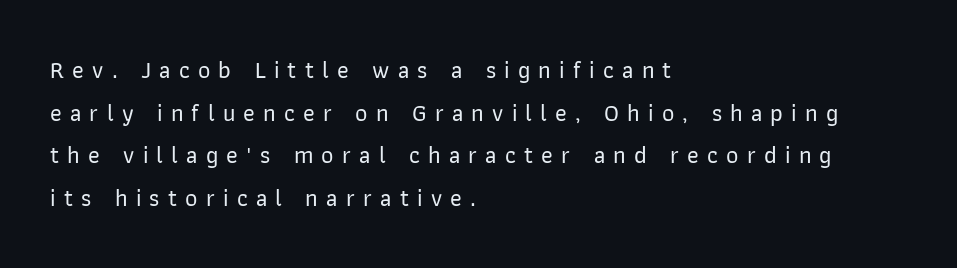
Look at the tracking — it's clearly loosened, letters drifting apart. Tall strokes in this sample are plumb rather than angled. The space beneath each line is pristine and unruled. Visually the block forms a straight wall on the left and a jagged coastline on the right.
